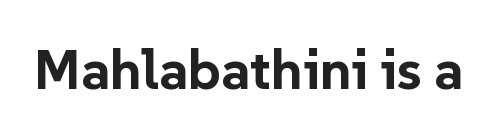
The image shows 56 px bold sans-serif type, upright; set normal letter spacing, not underlined; low stroke contrast and a medium x-height.
